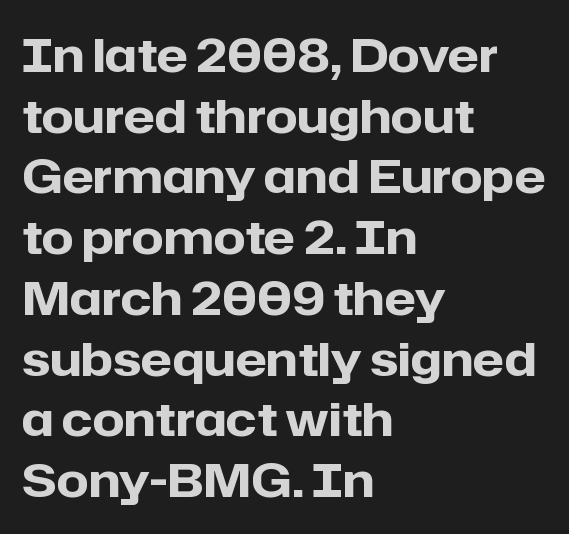
The image shows 46 px heavy sans-serif type, upright; set left-aligned, normal line spacing (1.32x), normal letter spacing, not underlined; low stroke contrast and a medium x-height.
